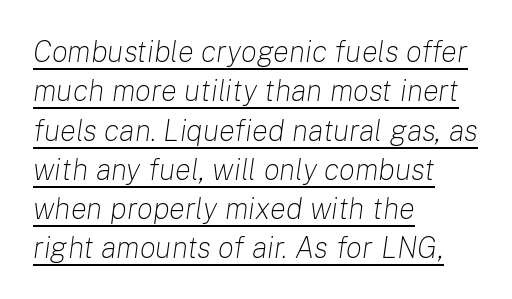
The image shows 30 px light type, italic (leaning right); set left-aligned, normal line spacing (1.31x), normal letter spacing, underlined; low stroke contrast and a medium x-height.
